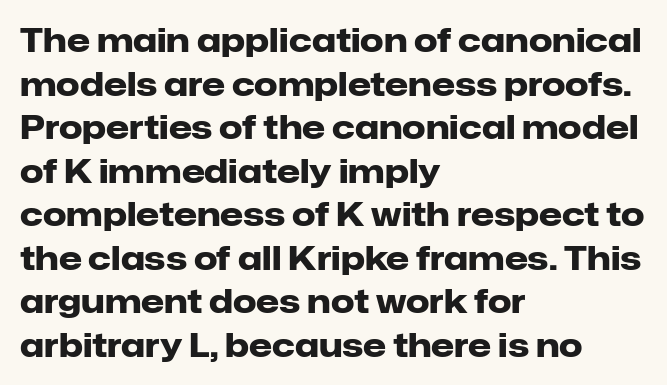
Italic: no, the glyphs are upright roman. Lines of text with bare space underneath. Quick note: interline space is typical. Stroke terminals: plain, sans-serif.
